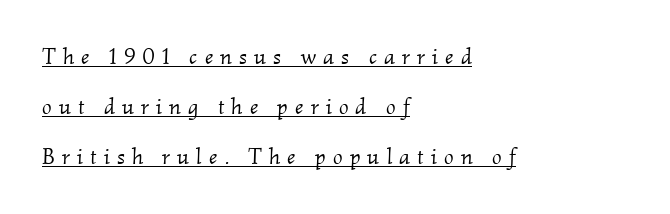
The image shows 23 px text type, italic (leaning right); set left-aligned, loose line spacing (2.18x), unusually wide letter spacing (+0.31 em), underlined.
